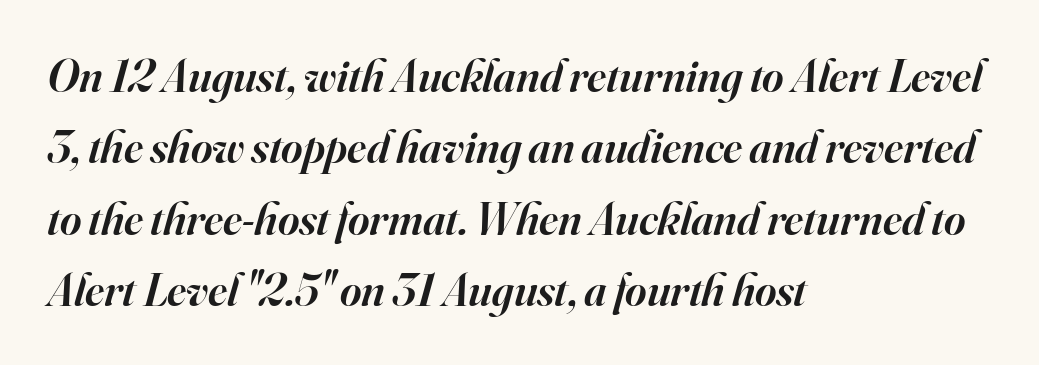
Q: Is the text bold? A: Semi-bold.
Q: Is the text italic (slanted)? A: Yes, it leans right by about 16 degrees.
Q: Is the typeface a serif or a sans-serif typeface? A: Serif.
Q: Is the text underlined? A: No.
Q: How is the paragraph aligned? A: Left-aligned.
Q: Is the spacing between letters normal or unusually wide? A: Normal.
Q: Is the spacing between lines tight, normal or loose? A: Normal.
Q: Width (condensed, normal, or wide)? A: Normal.
Q: Stroke contrast? A: High.
Q: x-height? A: Small.
Q: Monospaced? A: No.
